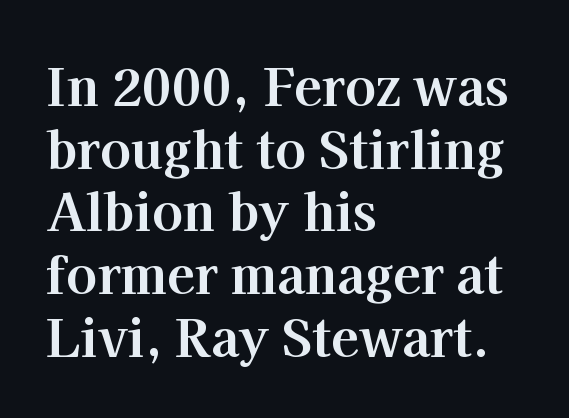
{"serif": "yes", "italic": "no", "bold": "yes", "weight": "bold", "width": "normal", "stroke_contrast": "high", "x_height": "medium", "monospaced": "no", "underline": "no", "align": "left", "line_spacing_ratio": 1.23, "letter_spacing": "normal", "letter_spacing_em": 0.0, "glyph_px": 51}
